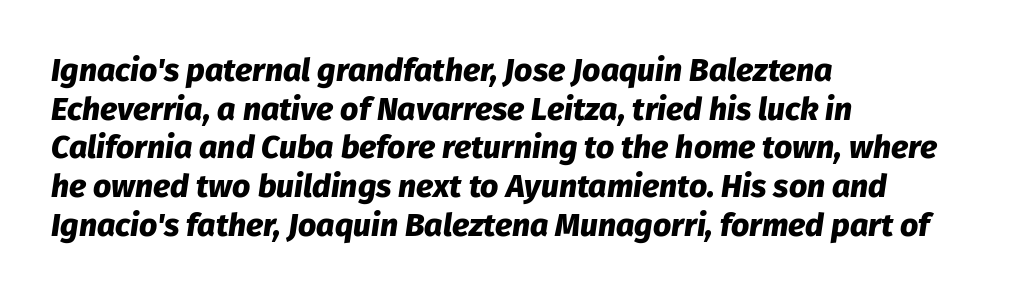
{"italic": "yes", "lean": "right", "slant_degrees": 8, "bold": "yes", "weight": "heavy", "width": "normal", "stroke_contrast": "low", "x_height": "medium", "monospaced": "no", "underline": "no", "align": "left", "line_spacing_ratio": 1.21, "letter_spacing": "normal", "letter_spacing_em": 0.0, "glyph_px": 32}
